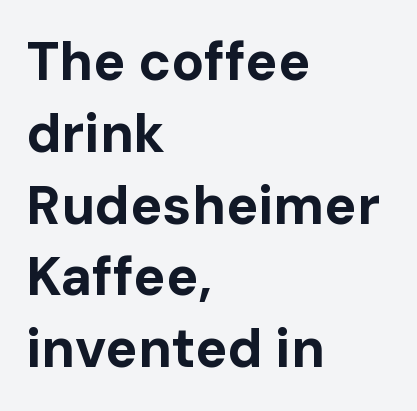
The image shows 54 px bold sans-serif type, upright; set left-aligned, normal line spacing (1.33x), normal letter spacing, not underlined; low stroke contrast and a medium x-height.
